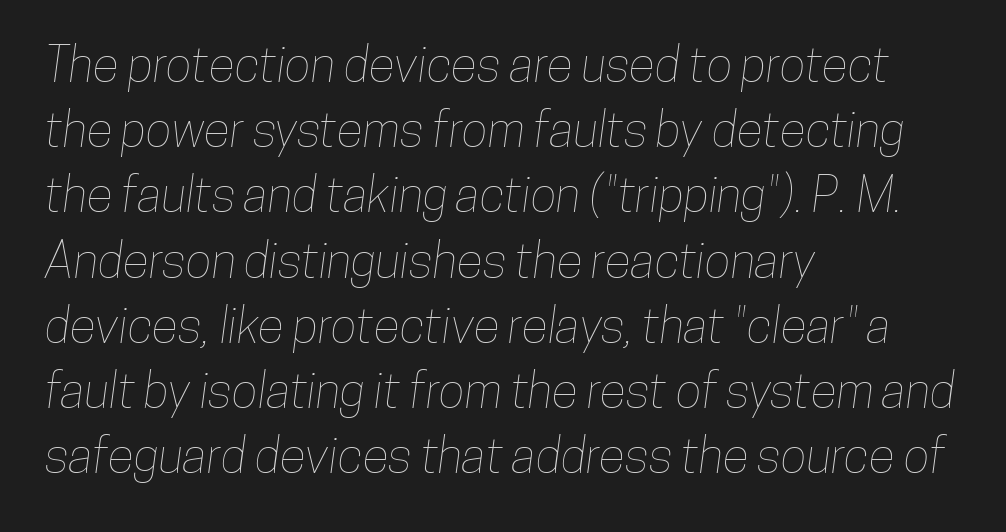
Glyph-to-glyph distance matches everyday printed text. Think of a printed novel: that variable character pitch is what you see here. Typeset ragged right — the left edge is the straight one. The baseline area is clear. Quick note: interline space is typical.
